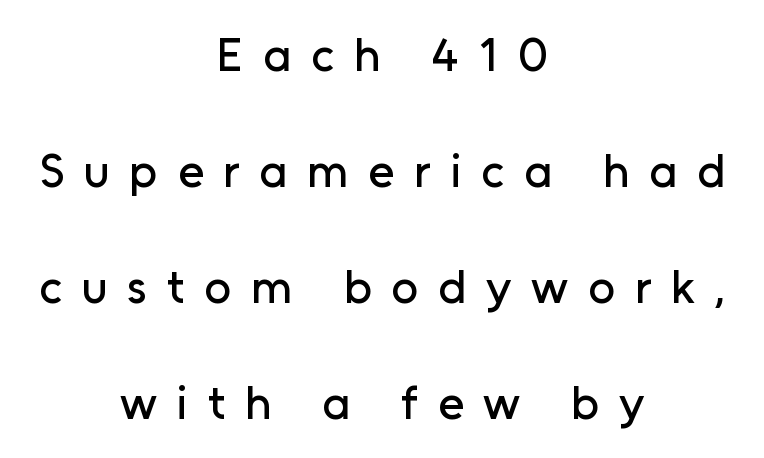
Each letter keeps its own natural width here, so spacing adapts to shape. Glance below the letters and you will spot only blank space. The text was rendered using a sans face with plain stroke endings. Regarding leading, the lines here are spaced well apart. Inter-character spacing is expanded well beyond the font's built-in metrics.
